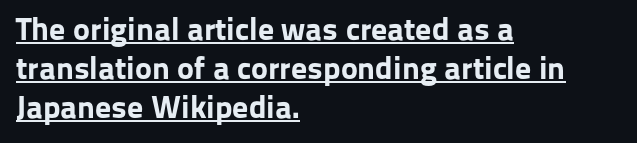
The face used here has the dense, thick strokes of a bold. Emphasis is given by a line drawn under the lettering. In terms of letterform style, serifs are entirely absent. Words appear dense and cohesive because spacing is normal. In terms of posture, this sample is upright.
